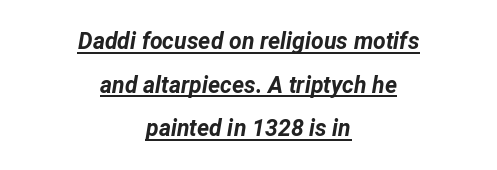
This block would shrink considerably if given ordinary leading; it's expanded now. Stroke thickness is high; the sample reads as a true bold. Leftover space on each line is divided equally before and after the words. What decoration does the sample have? An underline. There's an unmistakable incline to the writing here.
